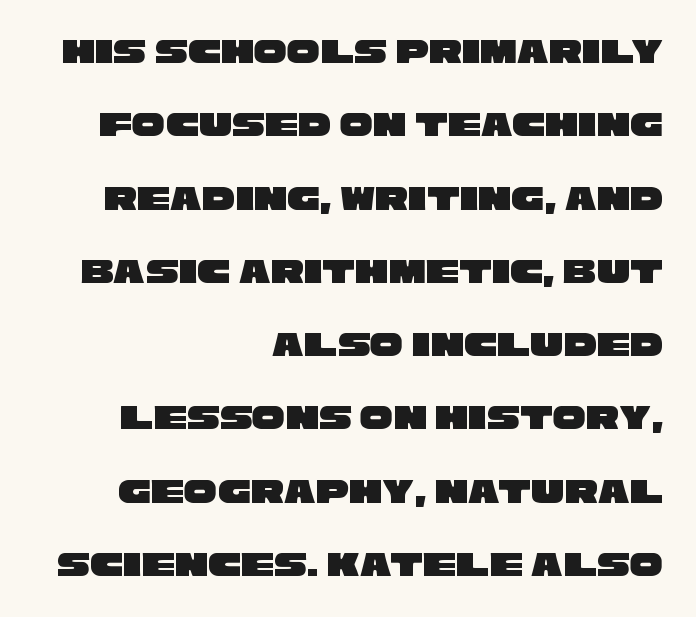
{"serif": "no", "width": "wide", "stroke_contrast": "low", "x_height": "large", "monospaced": "no", "underline": "no", "align": "right", "line_spacing": "loose", "line_spacing_ratio": 1.98, "letter_spacing": "normal", "letter_spacing_em": 0.0, "glyph_px": 37}
